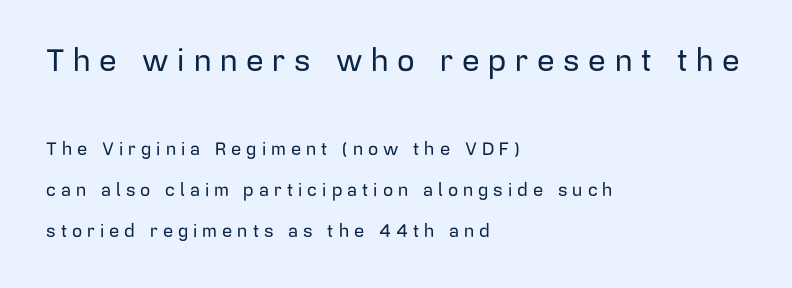
Only glyphs here, with clear space below each row. Block one is the big one; block two sits smaller underneath. Varying glyph widths throughout — classic text-font behaviour. Tracking value appears strongly positive — letters spread wide.
